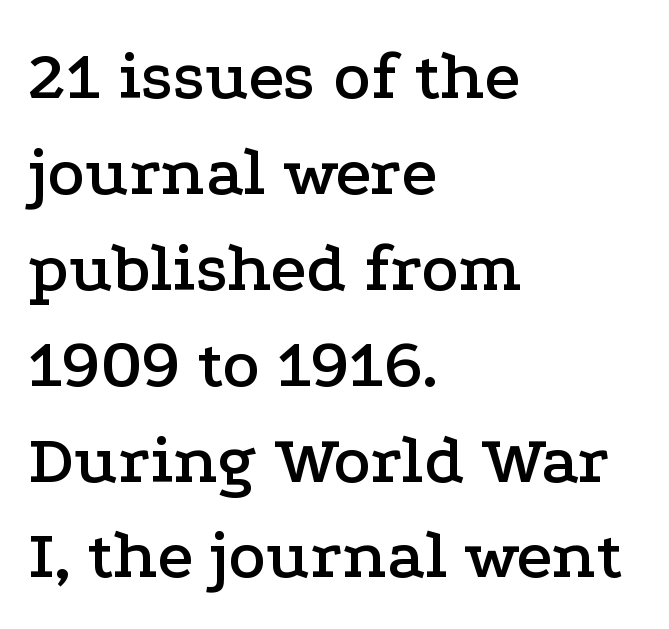
I'd call this a serif setting — the letters wear small feet. Regular leading. In CSS terms this would be text-align: left. Any mark beneath the type? The region is blank.
